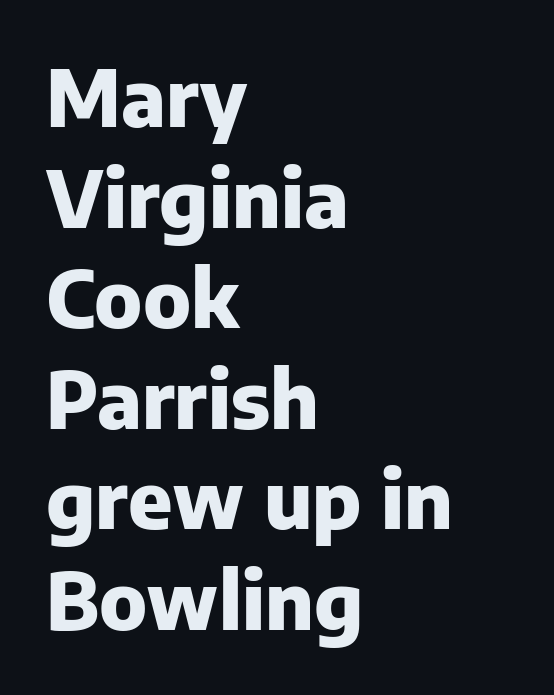
The image shows 78 px heavy sans-serif type, upright; set left-aligned, normal line spacing (1.29x), normal letter spacing, not underlined; low stroke contrast and a medium x-height.
